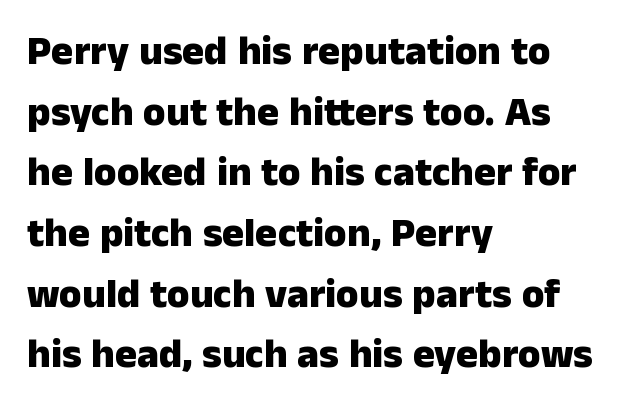
The rendering uses a bold face; every stroke is thick and dark. Proportional: the letters do not fall into vertical columns. The tracking reads as untouched default to a designer's eye. Compared with a centered layout, this one pins lines to the left instead. Serifs: no, the terminals of the letterforms are clean.
